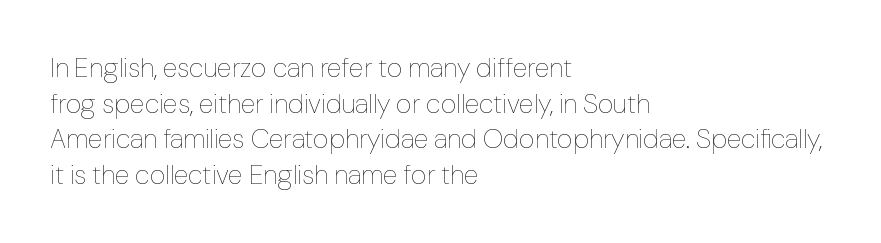
Q: Is the text bold? A: No.
Q: Is the text italic (slanted)? A: No, it is upright.
Q: Is the text underlined? A: No.
Q: How is the paragraph aligned? A: Left-aligned.
Q: Is the spacing between letters normal or unusually wide? A: Normal.
Q: Is the spacing between lines tight, normal or loose? A: Normal.
